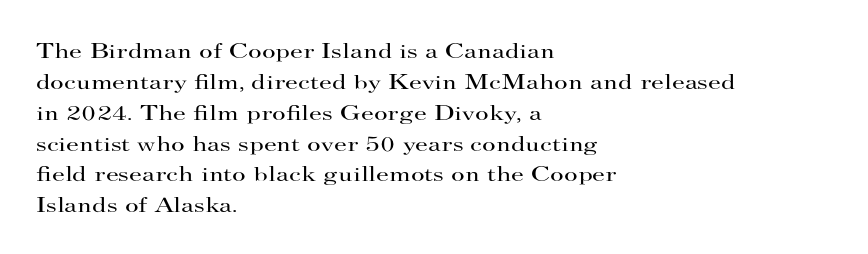
{"italic": "no", "bold": "no", "underline": "no", "align": "left", "line_spacing": "normal", "line_spacing_ratio": 1.47, "letter_spacing": "normal", "letter_spacing_em": 0.0, "glyph_px": 21}
